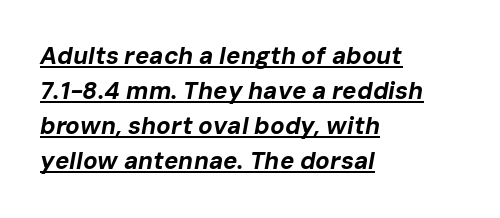
The image shows 24 px bold type, italic (leaning right); set left-aligned, normal line spacing (1.46x), normal letter spacing, underlined.
